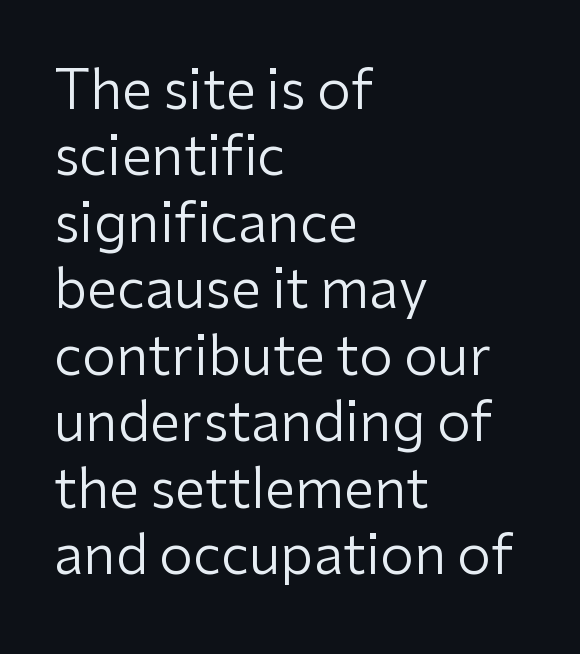
The image shows 54 px regular-weight sans-serif type, upright; set left-aligned, line spacing 1.23x, normal letter spacing, not underlined; low stroke contrast and a medium x-height.
